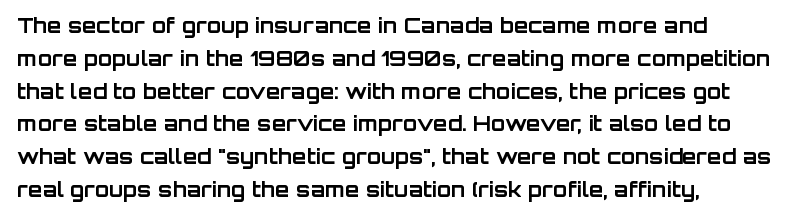
The image shows 21 px bold type, upright; set normal line spacing (1.56x), normal letter spacing, not underlined.
